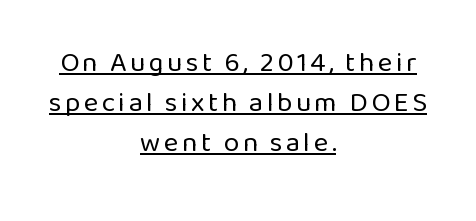
Q: Is the text bold? A: No.
Q: Is the text italic (slanted)? A: No, it is upright.
Q: Is the typeface a serif or a sans-serif typeface? A: Sans-serif.
Q: Is the text underlined? A: Yes.
Q: How is the paragraph aligned? A: Centered.
Q: Is the spacing between lines tight, normal or loose? A: Normal.
Q: Width (condensed, normal, or wide)? A: Normal.
Q: Stroke contrast? A: Low.
Q: x-height? A: Medium.
Q: Monospaced? A: No.
